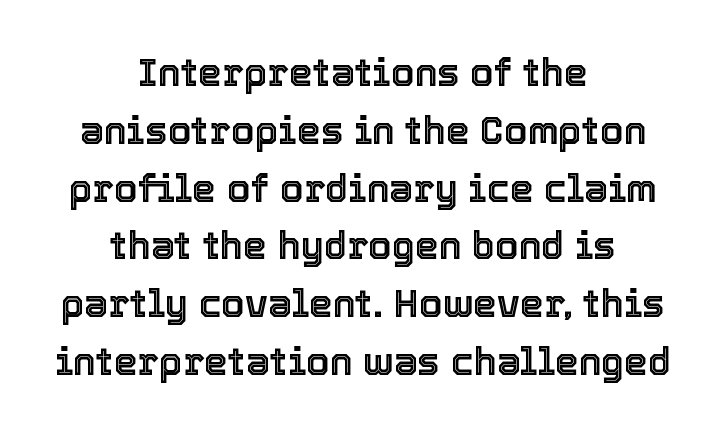
Each line is balanced around a shared central axis. The rendering uses natural spacing where letterforms have individual widths. Tracking here is standard; glyphs follow each other at the usual distance. Characters remain perfectly vertical along every line. A clean baseline with only descenders dipping below it.
